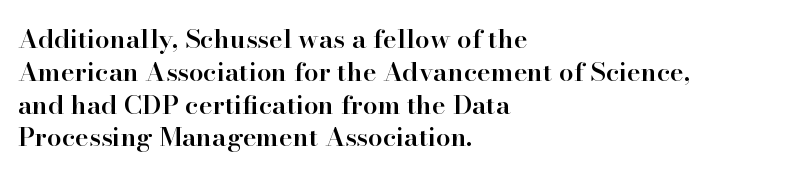
The image shows 26 px text type, upright; set left-aligned, normal line spacing (1.26x), normal letter spacing, not underlined.
